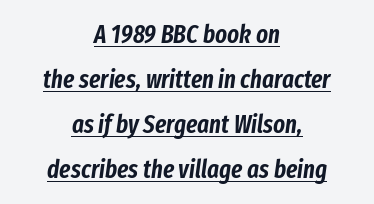
These lines were composed using italics. Somebody hit Ctrl+U on this one — the words are underlined. Typeset on center — no edge is straight. Characters follow at the spacing the type designer built in.
